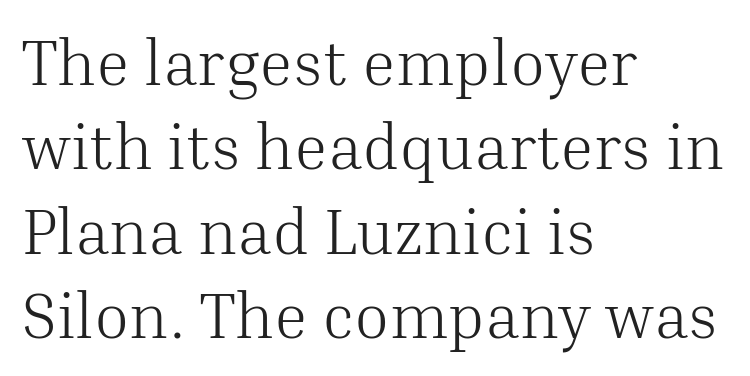
Line starts are locked; line ends wander. Each letter keeps its own natural width here, so spacing adapts to shape. If you drew a line through each stem, it would be perfectly vertical. Does the type have serifs? Yes, each stem ends in a small foot. The letterforms sit shoulder to shoulder at normal distance. The strokes carry an ordinary text weight at most.
